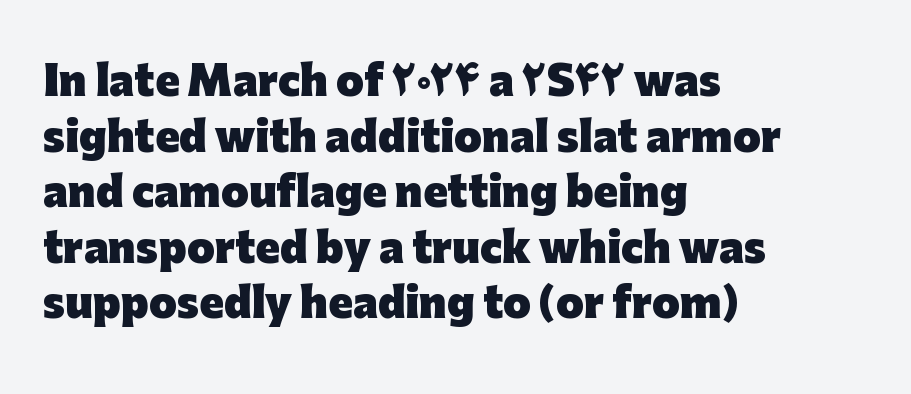
The image shows 40 px heavy sans-serif type, upright; set left-aligned, normal line spacing (1.39x), normal letter spacing, not underlined; low stroke contrast and a medium x-height.
